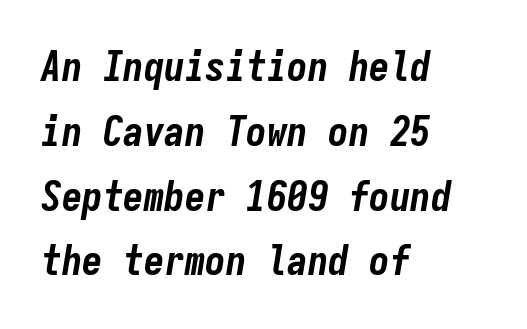
Students, this is bold: see how much ink each stroke carries. This sample has the even, mechanical cadence of fixed-width lettering. Students, note that the glyphs here touch the page at normal intervals. If you measured baseline to baseline, you'd find a middling distance. The space beneath each line is pristine and unruled. Does the lettering tilt? It does — this is italic.
